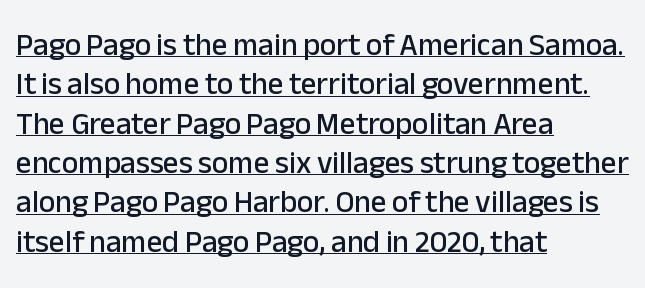
The image shows 31 px sans-serif type, upright; set left-aligned, normal line spacing (1.27x), normal letter spacing, underlined; low stroke contrast and a medium x-height.
